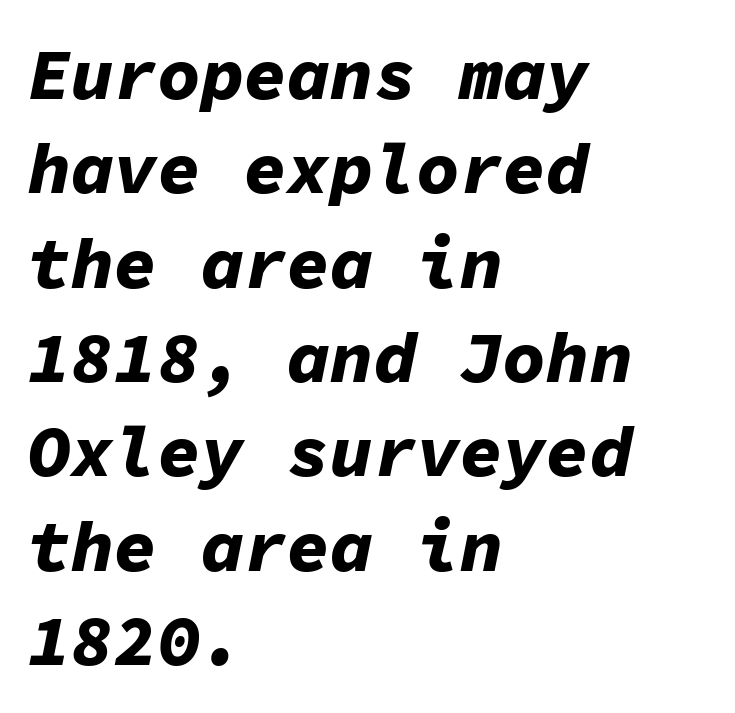
Summary of weight: heavy, a full bold. Casual observation: everything's shoved over to the left. The passage shown leans; its letterforms are oblique. These lines are rendered in a fixed-pitch font.
